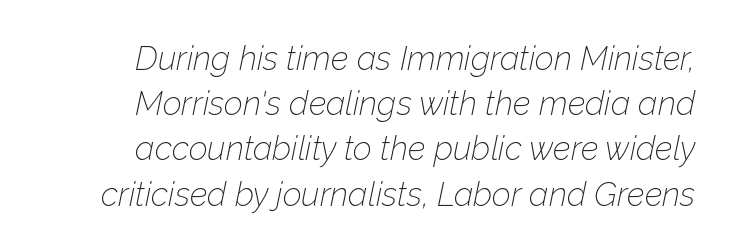
Q: Is the text bold? A: No.
Q: Is the text italic (slanted)? A: Yes, it leans right by about 12 degrees.
Q: Is the text underlined? A: No.
Q: Is the spacing between letters normal or unusually wide? A: Normal.
Q: Is the spacing between lines tight, normal or loose? A: Normal.
Q: Width (condensed, normal, or wide)? A: Normal.
Q: Stroke contrast? A: Low.
Q: x-height? A: Medium.
Q: Monospaced? A: No.
